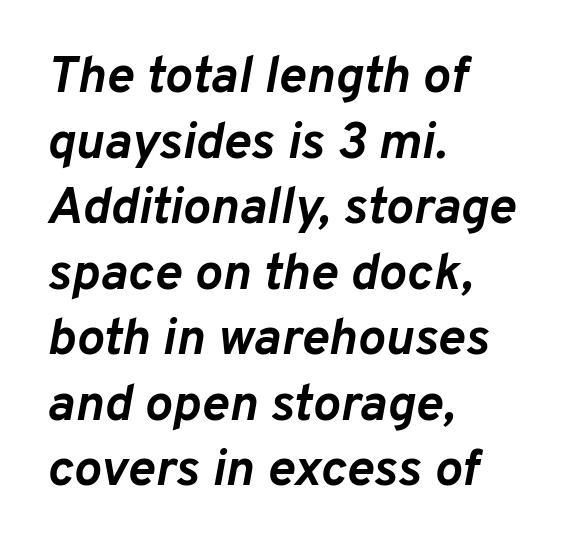
Q: Is the text bold? A: Yes.
Q: Is the text italic (slanted)? A: Yes, it leans right by about 10 degrees.
Q: Is the text underlined? A: No.
Q: How is the paragraph aligned? A: Left-aligned.
Q: Is the spacing between letters normal or unusually wide? A: Normal.
Q: Is the spacing between lines tight, normal or loose? A: Normal.
Q: Width (condensed, normal, or wide)? A: Normal.
Q: Stroke contrast? A: Low.
Q: x-height? A: Medium.
Q: Monospaced? A: No.
